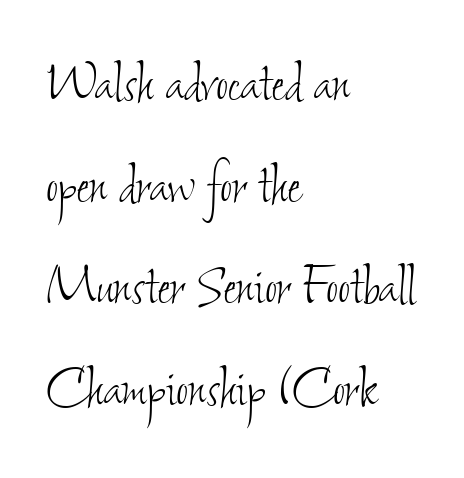
{"bold": "no", "weight": "thin", "width": "condensed", "stroke_contrast": "low", "x_height": "small", "monospaced": "no", "underline": "no", "align": "left", "line_spacing": "normal", "line_spacing_ratio": 1.54, "letter_spacing": "normal", "letter_spacing_em": 0.0, "glyph_px": 66}
